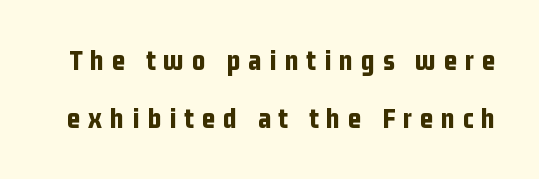
Q: Is the text bold? A: Yes.
Q: Is the text italic (slanted)? A: No, it is upright.
Q: Is the typeface a serif or a sans-serif typeface? A: Sans-serif.
Q: Is the text underlined? A: No.
Q: Is the spacing between letters normal or unusually wide? A: Unusually wide.
Q: Is the spacing between lines tight, normal or loose? A: Loose.
Q: Width (condensed, normal, or wide)? A: Condensed.
Q: Stroke contrast? A: Low.
Q: x-height? A: Medium.
Q: Monospaced? A: No.
